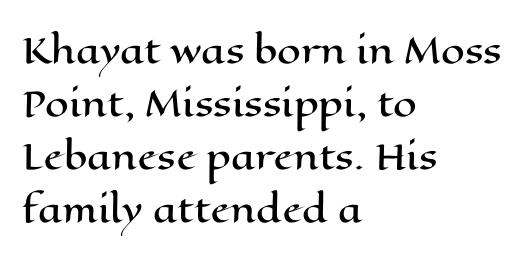
The passage shown is typed in a proportional face where columns would drift. Leading matches the norm, producing a regular column. The string is rendered with underlining switched off. Honestly, the letter spacing is just normal — you wouldn't notice it. Vertical strokes here are truly vertical.
